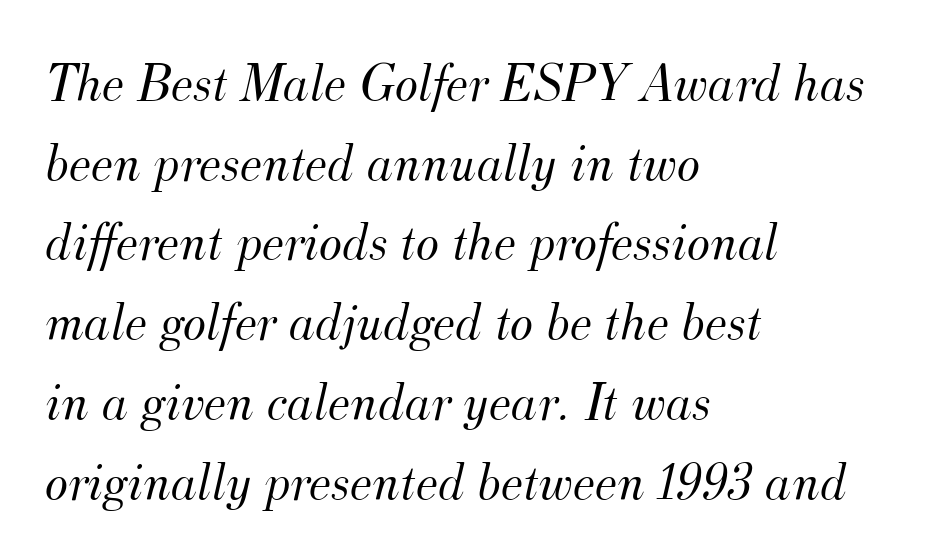
Q: Is the text bold? A: No.
Q: Is the text italic (slanted)? A: Yes, it leans right by about 12 degrees.
Q: Is the typeface a serif or a sans-serif typeface? A: Serif.
Q: Is the text underlined? A: No.
Q: How is the paragraph aligned? A: Left-aligned.
Q: Is the spacing between letters normal or unusually wide? A: Normal.
Q: Is the spacing between lines tight, normal or loose? A: Normal.
Q: Width (condensed, normal, or wide)? A: Normal.
Q: Stroke contrast? A: Medium.
Q: x-height? A: Small.
Q: Monospaced? A: No.
